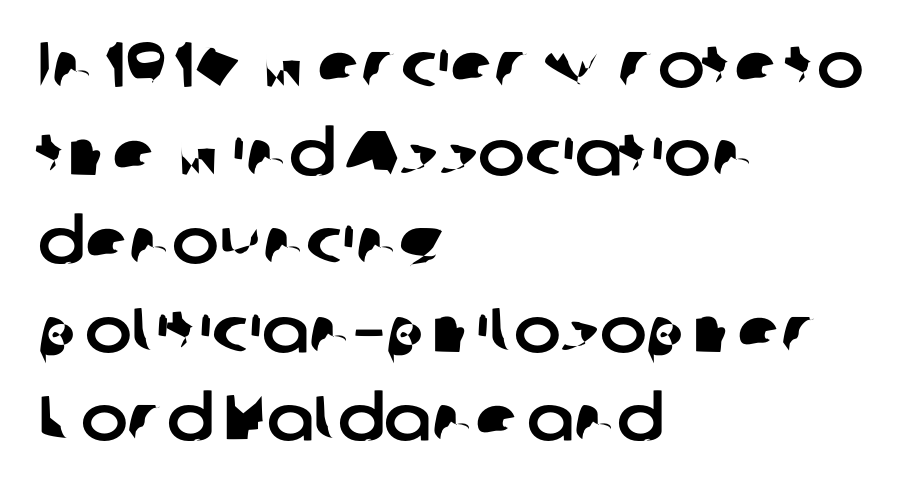
The text block is weighted toward the left margin, trailing off unevenly rightward. The space directly below the letters is spotless. The face used here is a sans, in the tradition of grotesques and geometrics. These lines sit exactly where default settings would place them. The passage shown is typed in a proportional face where columns would drift. The passage shown has conventional tracking throughout.
